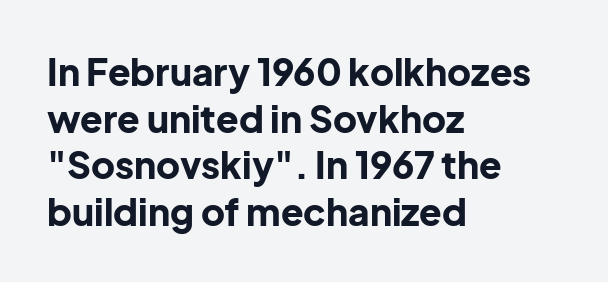
What stands out about the letter spacing? Nothing — it is the standard amount. A full-strength bold gives these letters their thick strokes. Leading: standard. All the whitespace from short lines collects on the right.
